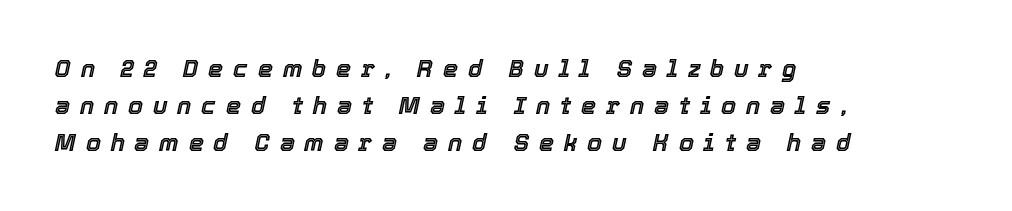
Q: Is the text italic (slanted)? A: Yes, it leans right by about 12 degrees.
Q: Is the text underlined? A: No.
Q: How is the paragraph aligned? A: Left-aligned.
Q: Is the spacing between letters normal or unusually wide? A: Unusually wide.
Q: Is the spacing between lines tight, normal or loose? A: Normal.
